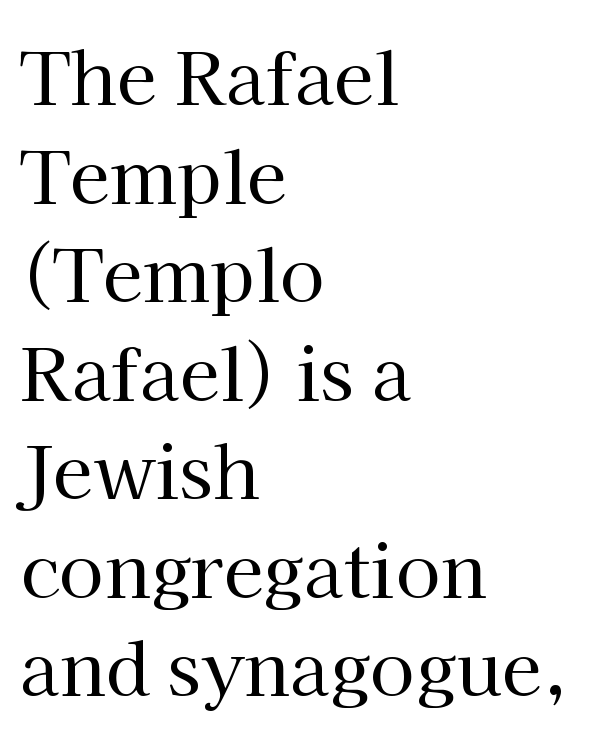
You could call the tracking neutral — neither tight nor loose. Line beginnings align vertically; line endings do not. Each letter keeps its own natural width here, so spacing adapts to shape. A clean baseline with only descenders dipping below it.
